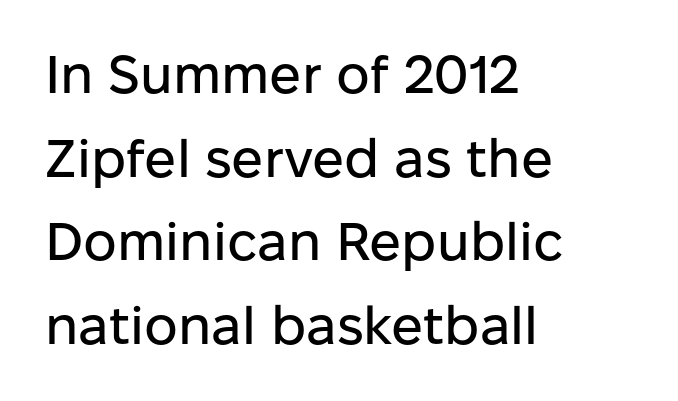
The line texture is even and compact thanks to regular tracking. The lines are quadded left. The lettering holds an erect, upright posture throughout. Regarding leading, the lines here are spaced in the standard way. These lines are rendered in a variable-pitch font.
